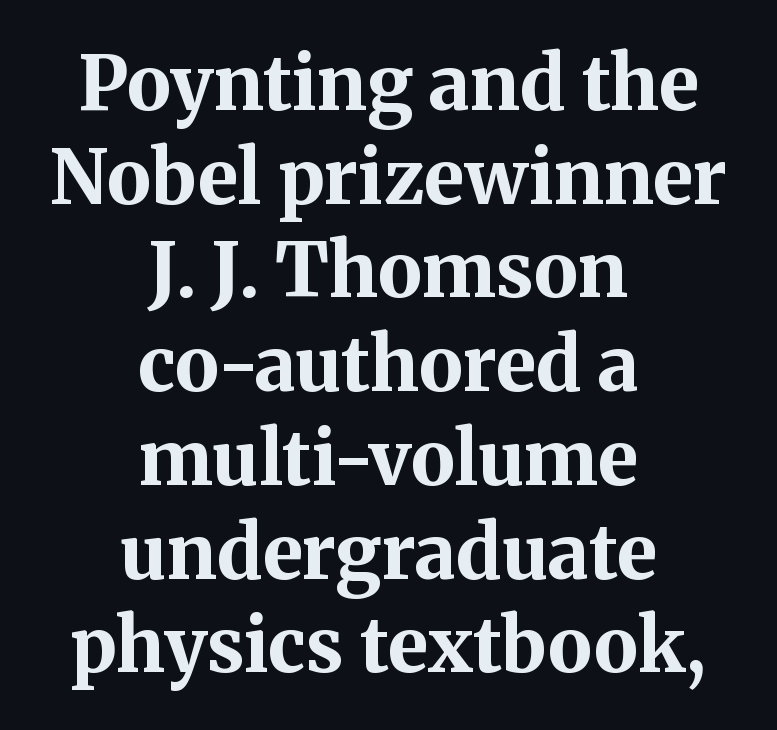
The image shows 75 px bold serif type, upright; set centered, normal line spacing (1.25x), normal letter spacing, not underlined; medium stroke contrast and a medium x-height.
